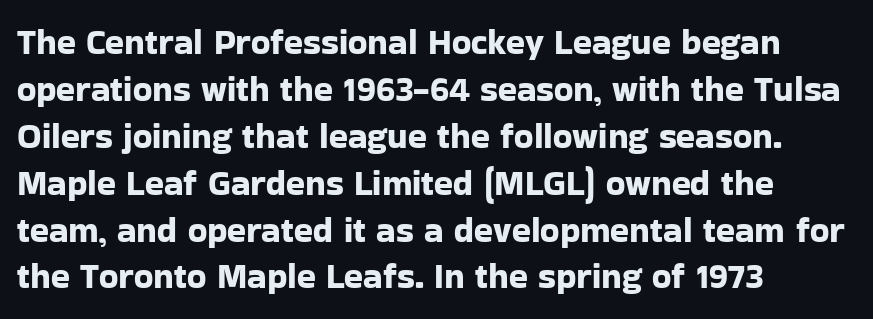
It's the straight-up-and-down kind of type. Where is the straight margin? On the left. Students, note that the glyphs here touch the page at normal intervals. This sample keeps an unexceptional amount of space between lines. Character widths vary here, with narrow letters taking less room than wide ones. The type family on display is of the sans-serif kind.
